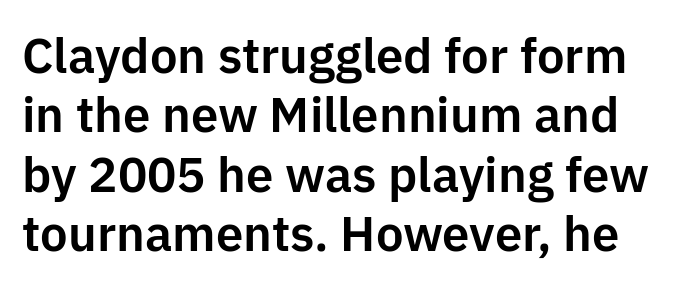
Q: Is the text italic (slanted)? A: No, it is upright.
Q: Is the typeface a serif or a sans-serif typeface? A: Sans-serif.
Q: Is the text underlined? A: No.
Q: Is the spacing between letters normal or unusually wide? A: Normal.
Q: Width (condensed, normal, or wide)? A: Normal.
Q: Stroke contrast? A: Low.
Q: x-height? A: Medium.
Q: Monospaced? A: No.
